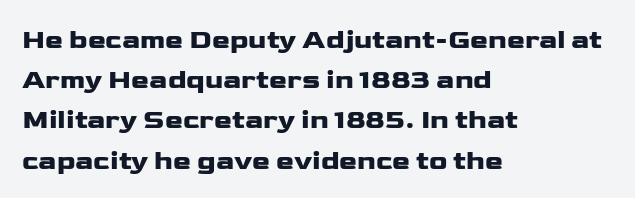
{"italic": "no", "underline": "no", "align": "left", "line_spacing": "normal", "line_spacing_ratio": 1.49, "letter_spacing": "normal", "letter_spacing_em": 0.0, "glyph_px": 27}
